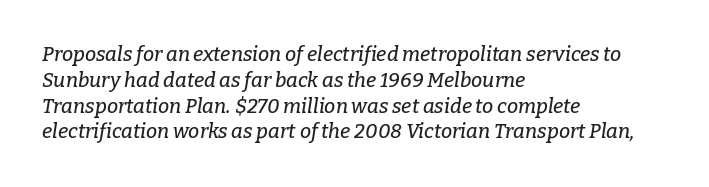
Q: Is the text italic (slanted)? A: Yes, it leans right by about 9 degrees.
Q: Is the text underlined? A: No.
Q: How is the paragraph aligned? A: Left-aligned.
Q: Is the spacing between letters normal or unusually wide? A: Normal.
Q: Is the spacing between lines tight, normal or loose? A: Normal.
